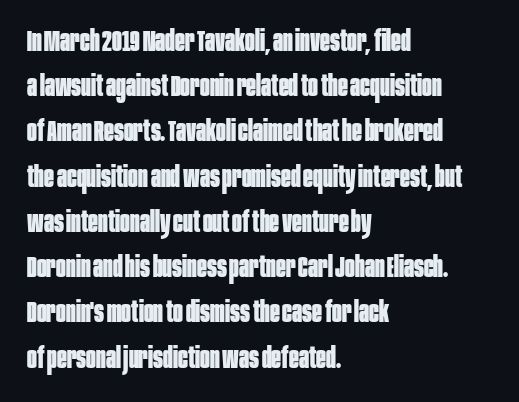
The image shows 29 px bold, condensed sans-serif type, upright; set left-aligned, normal line spacing (1.56x), normal letter spacing, not underlined; low stroke contrast and a large x-height.
